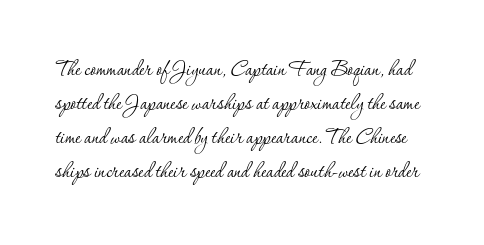
{"bold": "no", "underline": "no", "line_spacing": "normal", "line_spacing_ratio": 1.31, "letter_spacing": "normal", "letter_spacing_em": 0.0, "glyph_px": 26}
